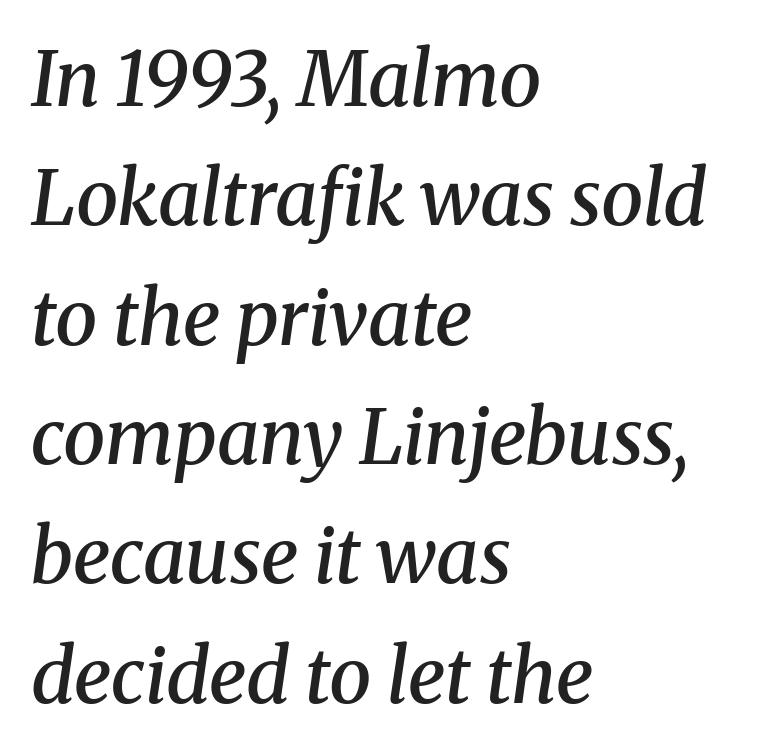
Q: Is the text bold? A: Semi-bold.
Q: Is the text italic (slanted)? A: Yes, it leans right by about 8 degrees.
Q: Is the typeface a serif or a sans-serif typeface? A: Serif.
Q: Is the text underlined? A: No.
Q: How is the paragraph aligned? A: Left-aligned.
Q: Is the spacing between letters normal or unusually wide? A: Normal.
Q: Is the spacing between lines tight, normal or loose? A: Normal.
Q: Width (condensed, normal, or wide)? A: Normal.
Q: Stroke contrast? A: Medium.
Q: x-height? A: Medium.
Q: Monospaced? A: No.
